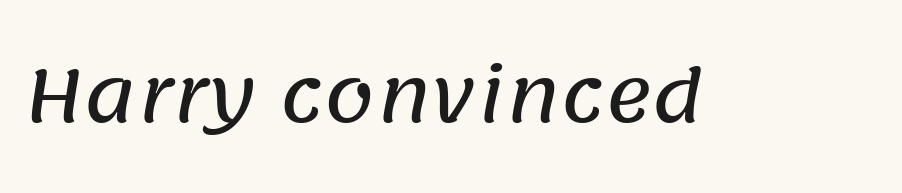
Q: Is the typeface a serif or a sans-serif typeface? A: Sans-serif.
Q: Is the text underlined? A: No.
Q: Is the spacing between letters normal or unusually wide? A: Normal.
Q: Width (condensed, normal, or wide)? A: Normal.
Q: Stroke contrast? A: Low.
Q: x-height? A: Large.
Q: Monospaced? A: No.
